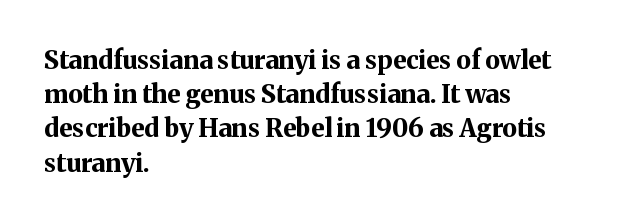
{"italic": "no", "bold": "yes", "underline": "no", "align": "left", "line_spacing": "normal", "line_spacing_ratio": 1.37, "letter_spacing": "normal", "letter_spacing_em": 0.0, "glyph_px": 25}
